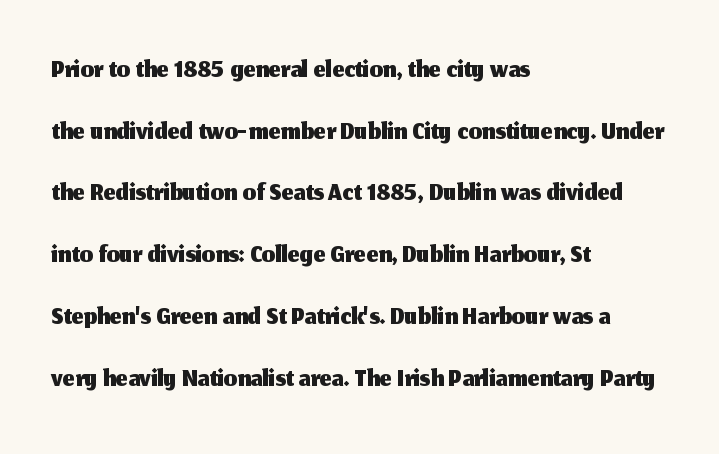
{"serif": "no", "italic": "no", "width": "normal", "stroke_contrast": "medium", "x_height": "medium", "monospaced": "no", "underline": "no", "align": "left", "line_spacing": "normal", "line_spacing_ratio": 1.47, "letter_spacing": "normal", "letter_spacing_em": 0.0, "glyph_px": 42}
